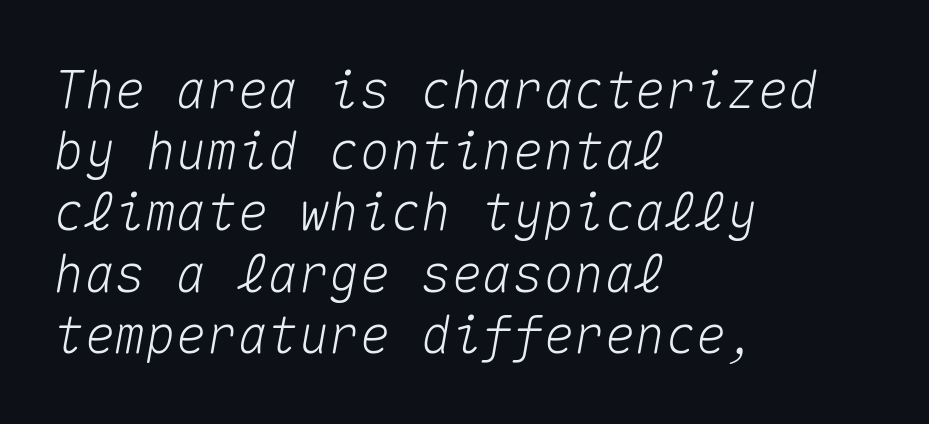
The image shows 51 px text type, italic (leaning right), monospaced; set left-aligned, line spacing 1.2x, normal letter spacing, not underlined; medium stroke contrast and a medium x-height.
